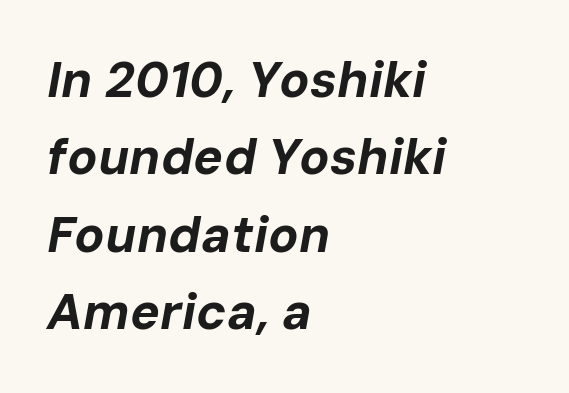
{"italic": "yes", "lean": "right", "slant_degrees": 10, "bold": "yes", "weight": "bold", "width": "normal", "stroke_contrast": "low", "x_height": "medium", "monospaced": "no", "underline": "no", "align": "left", "line_spacing": "normal", "line_spacing_ratio": 1.55, "letter_spacing": "normal", "letter_spacing_em": 0.0, "glyph_px": 50}
